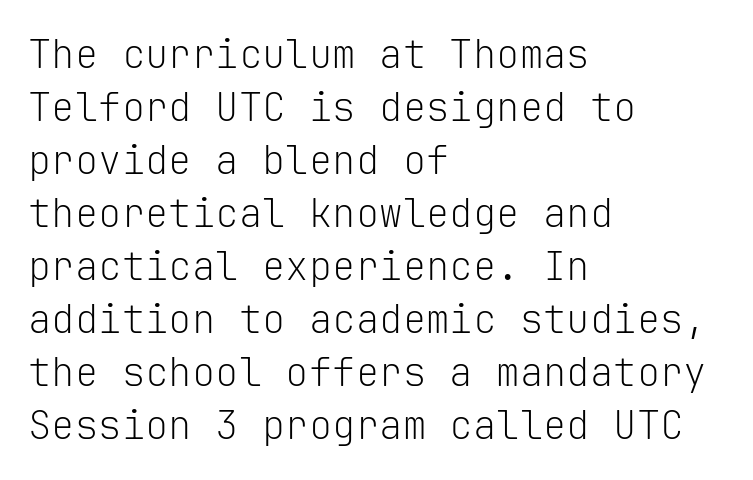
Weight: not bold — regular or lighter. This rendering features lettering with no underline. Is there much room between lines? A standard amount, neither cramped nor airy. Tracking here is standard; glyphs follow each other at the usual distance. Here the designer chose a console-style face with uniform glyph widths. The rendering shows plain stroke endings on the letterforms — a sans-serif design.
